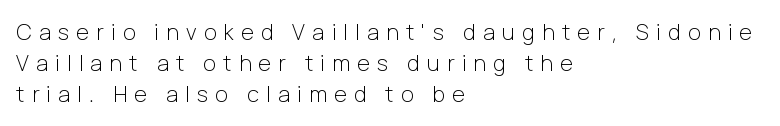
{"italic": "no", "bold": "no", "underline": "no", "align": "left", "line_spacing": "normal", "line_spacing_ratio": 1.42, "letter_spacing": "wide", "letter_spacing_em": 0.33, "glyph_px": 22}
